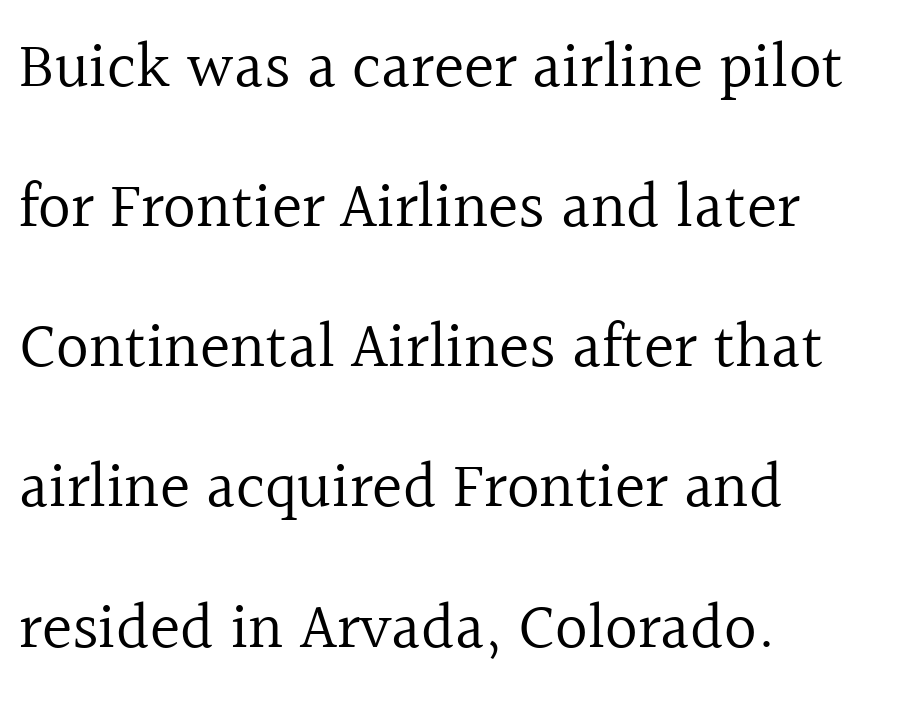
{"serif": "yes", "italic": "no", "bold": "no", "weight": "regular", "width": "normal", "x_height": "medium", "monospaced": "no", "underline": "no", "align": "left", "line_spacing": "loose", "line_spacing_ratio": 2.19, "letter_spacing": "normal", "letter_spacing_em": 0.0, "glyph_px": 64}
